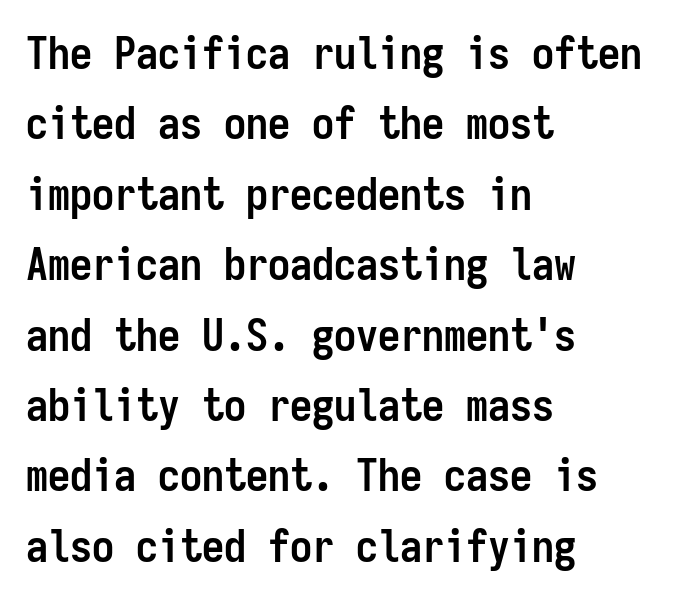
Q: Is the text bold? A: Yes.
Q: Is the text italic (slanted)? A: No, it is upright.
Q: Is the typeface a serif or a sans-serif typeface? A: Sans-serif.
Q: Is the text underlined? A: No.
Q: How is the paragraph aligned? A: Left-aligned.
Q: Is the spacing between letters normal or unusually wide? A: Normal.
Q: Is the spacing between lines tight, normal or loose? A: Normal.
Q: Width (condensed, normal, or wide)? A: Condensed.
Q: Stroke contrast? A: Low.
Q: x-height? A: Medium.
Q: Monospaced? A: Yes.
